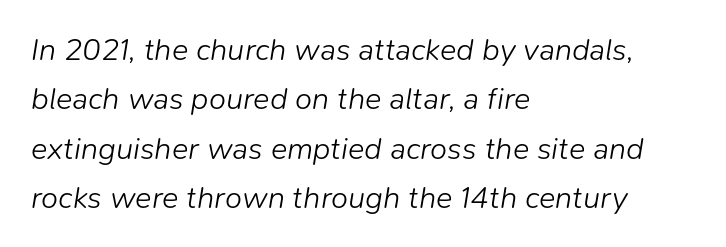
Q: Is the text bold? A: No.
Q: Is the text italic (slanted)? A: Yes, it leans right by about 9 degrees.
Q: Is the text underlined? A: No.
Q: How is the paragraph aligned? A: Left-aligned.
Q: Is the spacing between letters normal or unusually wide? A: Normal.
Q: Is the spacing between lines tight, normal or loose? A: Normal.
Q: Width (condensed, normal, or wide)? A: Normal.
Q: Stroke contrast? A: Low.
Q: x-height? A: Medium.
Q: Monospaced? A: No.
